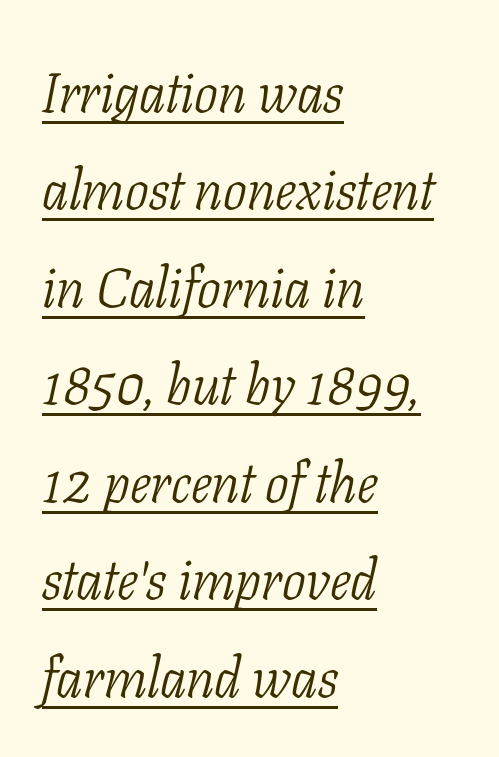
{"serif": "yes", "italic": "yes", "lean": "right", "slant_degrees": 11, "bold": "no", "weight": "light", "width": "condensed", "stroke_contrast": "low", "x_height": "medium", "monospaced": "no", "underline": "yes", "align": "left", "line_spacing_ratio": 1.74, "letter_spacing": "normal", "letter_spacing_em": 0.0, "glyph_px": 56}
